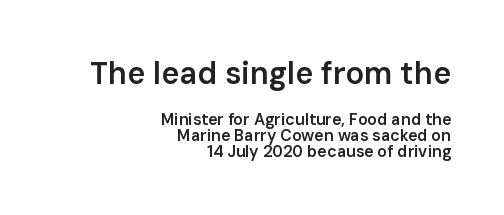
Upright lettering throughout. This is the in-between weight designers call semibold or demi. These lines are composed in type without serifs. The rendering uses natural spacing where letterforms have individual widths.
